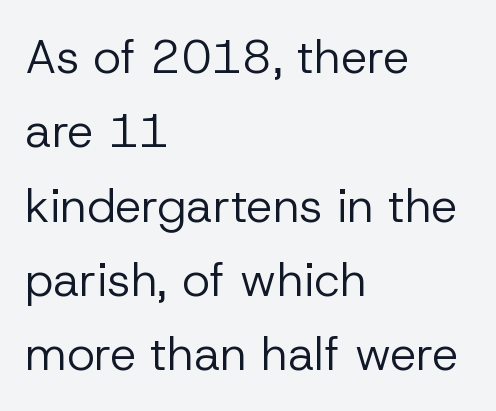
The letters sit at their default tracking, neither squeezed nor spread. The type sits square on the baseline with zero lean. Stems here are at most as thick as an everyday book face. A typesetter would label this face a sans.
